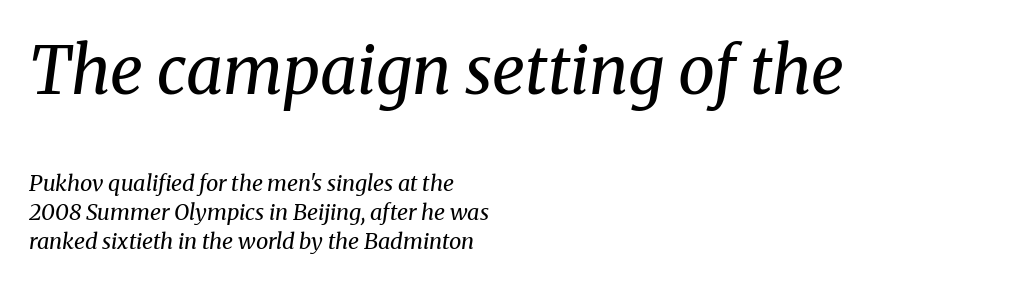
{"serif": "yes", "italic": "yes", "lean": "right", "slant_degrees": 8, "bold": "no", "weight": "regular", "width": "normal", "stroke_contrast": "medium", "x_height": "medium", "monospaced": "no", "underline": "no", "align": "left", "line_spacing": "normal", "line_spacing_ratio": 1.32, "letter_spacing": "normal", "letter_spacing_em": 0.0, "larger_block": "first", "size_ratio": 3.0, "glyph_px": 66}
